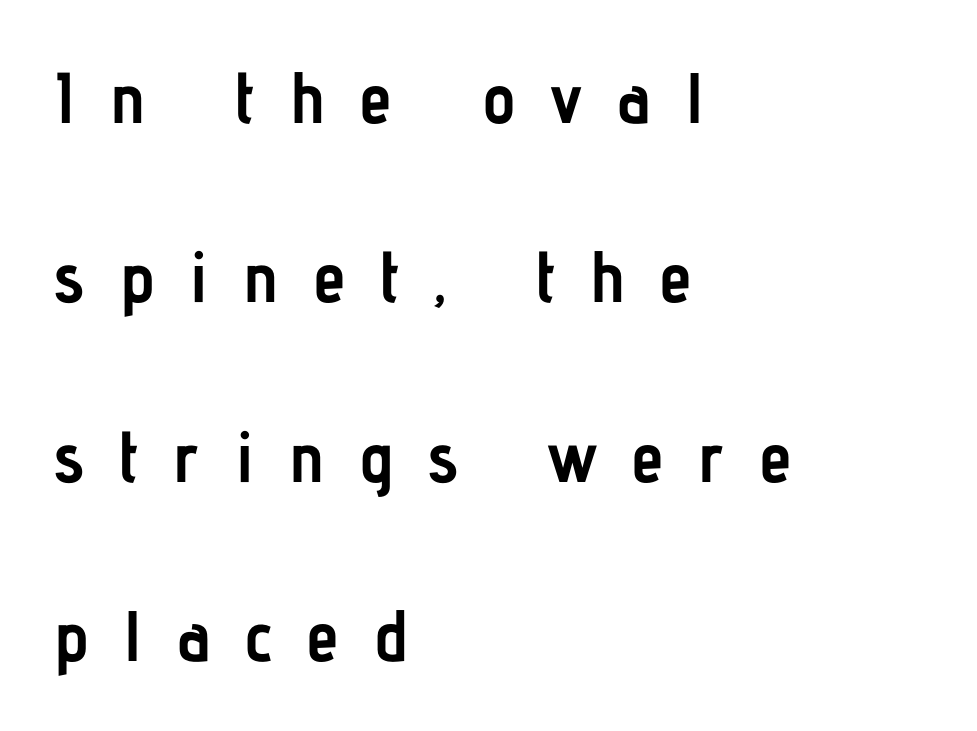
{"serif": "no", "italic": "no", "bold": "yes", "weight": "semibold", "width": "condensed", "stroke_contrast": "low", "x_height": "medium", "monospaced": "no", "underline": "no", "align": "left", "line_spacing": "loose", "line_spacing_ratio": 2.49, "letter_spacing": "wide", "letter_spacing_em": 0.48, "glyph_px": 72}
